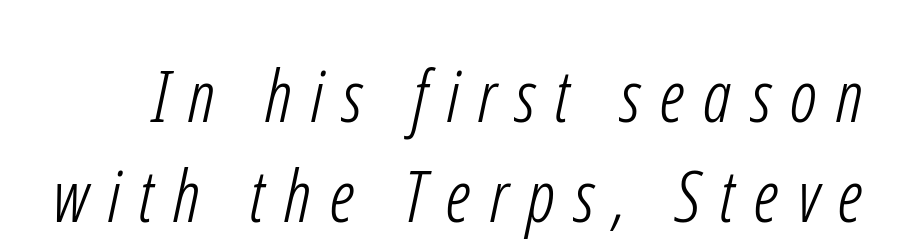
{"serif": "no", "bold": "no", "weight": "light", "width": "condensed", "stroke_contrast": "low", "x_height": "medium", "monospaced": "no", "underline": "no", "line_spacing": "normal", "line_spacing_ratio": 1.41, "letter_spacing": "wide", "letter_spacing_em": 0.27, "glyph_px": 71}
